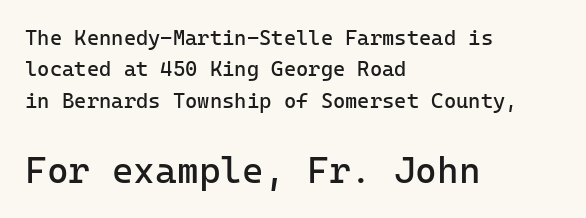
Q: Is the text bold? A: No.
Q: Is the text italic (slanted)? A: No, it is upright.
Q: Is the typeface a serif or a sans-serif typeface? A: Sans-serif.
Q: Is the text underlined? A: No.
Q: How is the paragraph aligned? A: Left-aligned.
Q: Is the spacing between letters normal or unusually wide? A: Normal.
Q: Is the spacing between lines tight, normal or loose? A: Normal.
Q: Which block of text is set in a larger size, the first (top) or the second (bottom)? A: The second (bottom) one.
Q: Width (condensed, normal, or wide)? A: Normal.
Q: Stroke contrast? A: Low.
Q: x-height? A: Medium.
